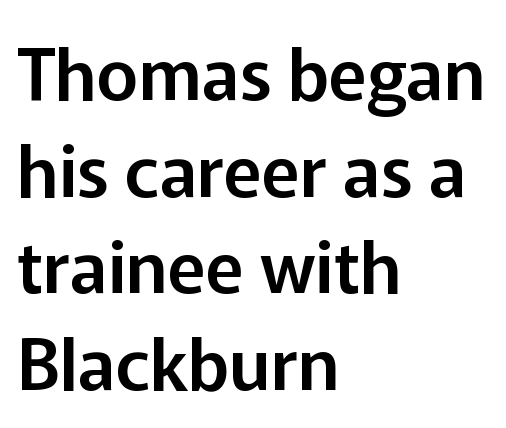
Q: Is the text italic (slanted)? A: No, it is upright.
Q: Is the typeface a serif or a sans-serif typeface? A: Sans-serif.
Q: Is the text underlined? A: No.
Q: How is the paragraph aligned? A: Left-aligned.
Q: Is the spacing between letters normal or unusually wide? A: Normal.
Q: Is the spacing between lines tight, normal or loose? A: Normal.
Q: Width (condensed, normal, or wide)? A: Normal.
Q: Stroke contrast? A: Low.
Q: x-height? A: Medium.
Q: Monospaced? A: No.
